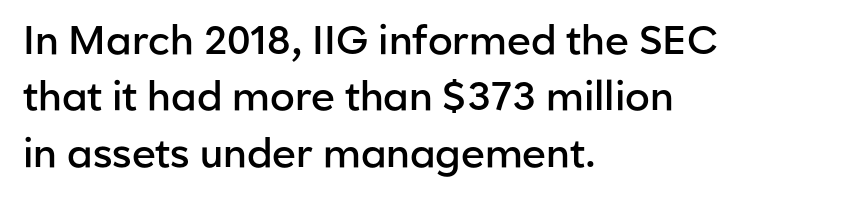
{"serif": "no", "italic": "no", "bold": "semi", "weight": "semibold", "width": "normal", "stroke_contrast": "low", "x_height": "medium", "monospaced": "no", "underline": "no", "align": "left", "line_spacing": "normal", "line_spacing_ratio": 1.41, "letter_spacing": "normal", "letter_spacing_em": 0.0, "glyph_px": 40}
